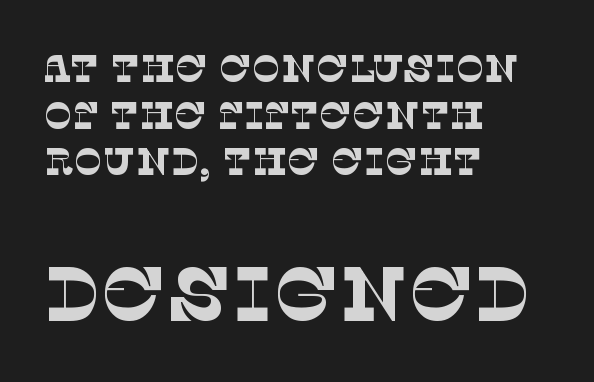
Underline: absent. Weight: not bold — regular or lighter. The rendering uses natural spacing where letterforms have individual widths. The paragraph has a hard left edge and a soft right edge. The following chunk of copy outweighs the initial chunk in type size.
